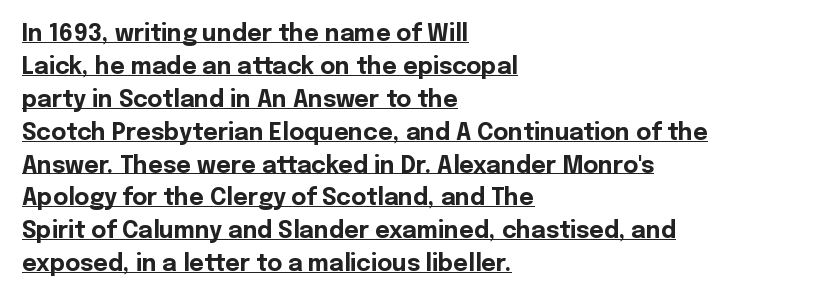
{"italic": "no", "bold": "yes", "underline": "yes", "align": "left", "line_spacing": "normal", "line_spacing_ratio": 1.43, "letter_spacing": "normal", "letter_spacing_em": 0.0, "glyph_px": 23}
